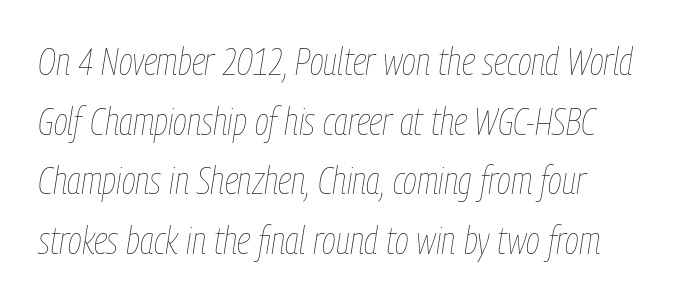
Short note: letters normally spaced. Letters rest on an invisible, unmarked baseline. Is the stroke heavy? The answer is a plain regular-or-lighter. This block has exactly the height ordinary leading produces.
